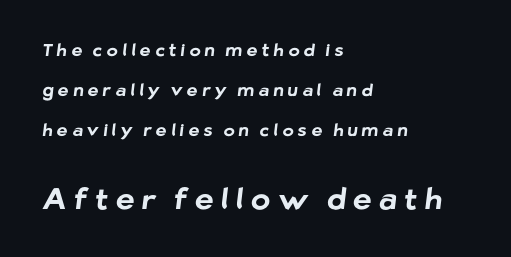
Q: Is the text bold? A: Yes.
Q: Is the typeface a serif or a sans-serif typeface? A: Sans-serif.
Q: Is the text underlined? A: No.
Q: How is the paragraph aligned? A: Left-aligned.
Q: Is the spacing between letters normal or unusually wide? A: Unusually wide.
Q: Is the spacing between lines tight, normal or loose? A: Loose.
Q: Which block of text is set in a larger size, the first (top) or the second (bottom)? A: The second (bottom) one.
Q: Width (condensed, normal, or wide)? A: Normal.
Q: Stroke contrast? A: Low.
Q: x-height? A: Medium.
Q: Monospaced? A: No.
